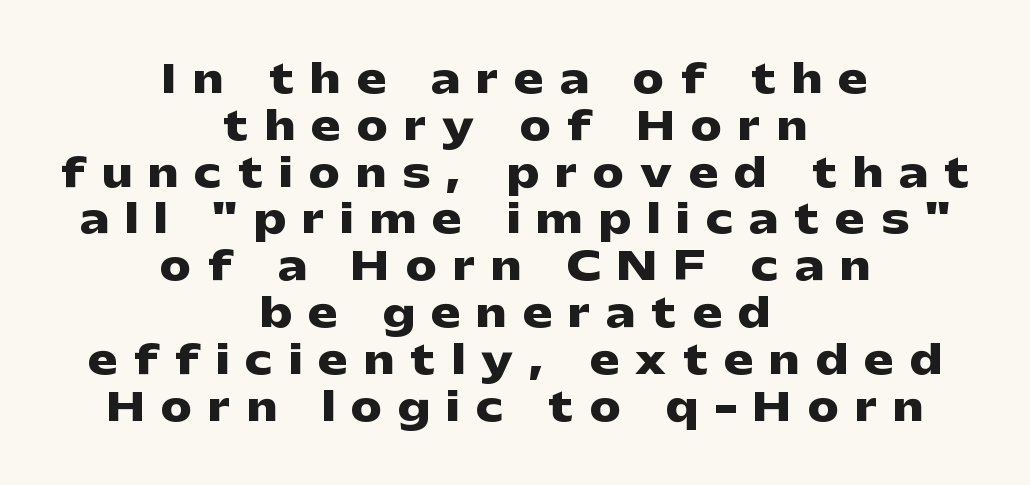
{"serif": "no", "italic": "no", "bold": "yes", "weight": "heavy", "width": "wide", "stroke_contrast": "low", "x_height": "medium", "monospaced": "no", "underline": "no", "align": "center", "line_spacing_ratio": 1.2, "letter_spacing": "wide", "letter_spacing_em": 0.42, "glyph_px": 39}
